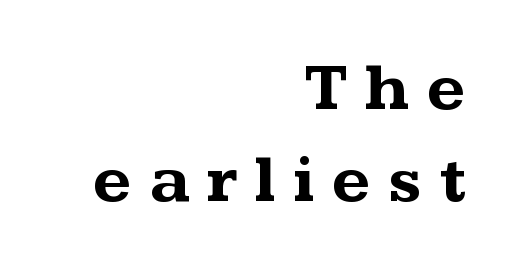
Q: Is the text bold? A: Yes.
Q: Is the text italic (slanted)? A: No, it is upright.
Q: Is the typeface a serif or a sans-serif typeface? A: Serif.
Q: Is the text underlined? A: No.
Q: How is the paragraph aligned? A: Right-aligned.
Q: Is the spacing between letters normal or unusually wide? A: Unusually wide.
Q: Is the spacing between lines tight, normal or loose? A: Normal.
Q: Width (condensed, normal, or wide)? A: Wide.
Q: Stroke contrast? A: Medium.
Q: x-height? A: Medium.
Q: Monospaced? A: No.
